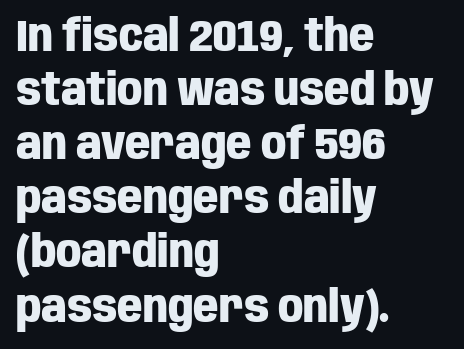
The image shows 44 px heavy, condensed sans-serif type, upright; set left-aligned, line spacing 1.23x, normal letter spacing, not underlined; low stroke contrast and a large x-height.
